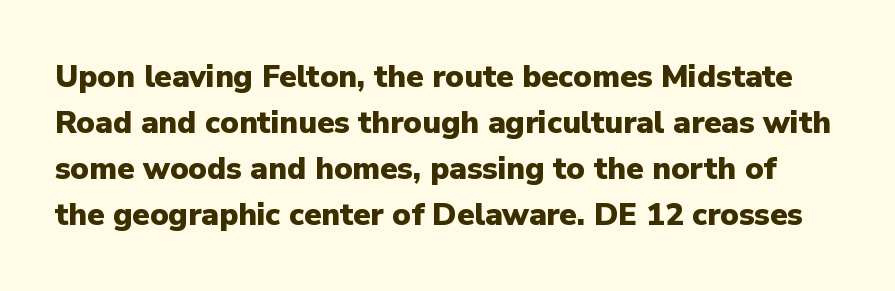
The lines sit at an ordinary, default distance from one another. Type without underlining. Is the type bold? Yes — the strokes are clearly thick and heavy. Look at the tracking — it's just the regular setting, nothing added. Check where the strokes stop: nothing finishes them off — pure sans.
